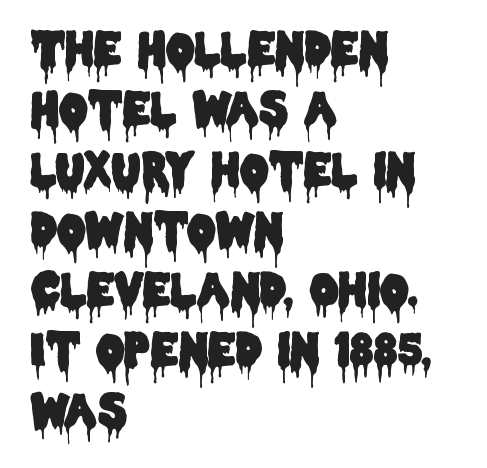
Q: Is the text italic (slanted)? A: No, it is upright.
Q: Is the typeface a serif or a sans-serif typeface? A: Sans-serif.
Q: Is the text underlined? A: No.
Q: How is the paragraph aligned? A: Left-aligned.
Q: Is the spacing between letters normal or unusually wide? A: Normal.
Q: Is the spacing between lines tight, normal or loose? A: Normal.
Q: Width (condensed, normal, or wide)? A: Condensed.
Q: Stroke contrast? A: Low.
Q: x-height? A: Large.
Q: Monospaced? A: No.
